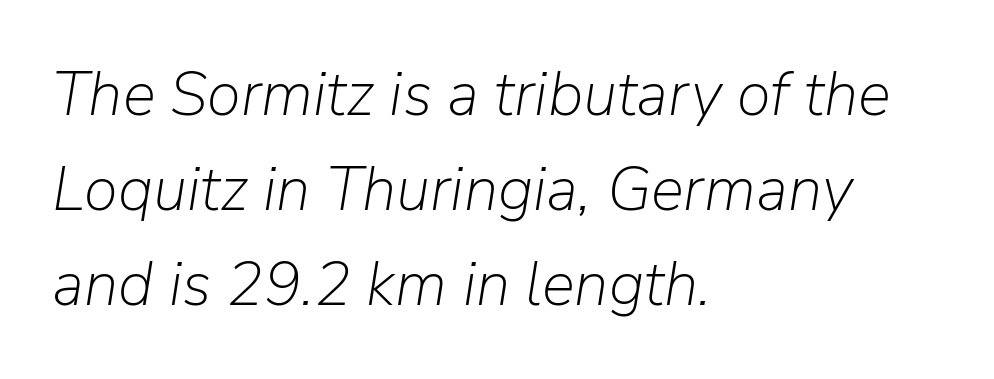
{"italic": "yes", "lean": "right", "slant_degrees": 9, "bold": "no", "weight": "light", "width": "normal", "stroke_contrast": "low", "x_height": "medium", "monospaced": "no", "underline": "no", "align": "left", "line_spacing": "normal", "line_spacing_ratio": 1.53, "letter_spacing": "normal", "letter_spacing_em": 0.0, "glyph_px": 62}
